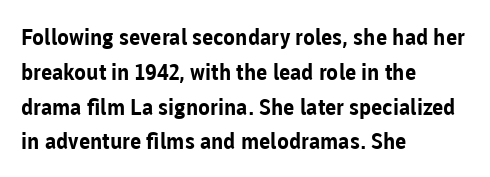
{"italic": "no", "bold": "yes", "underline": "no", "align": "left", "line_spacing": "normal", "line_spacing_ratio": 1.58, "letter_spacing": "normal", "letter_spacing_em": 0.0, "glyph_px": 22}
